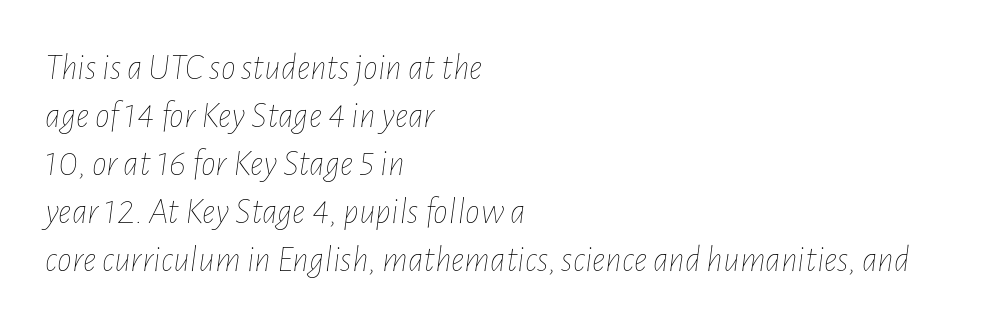
{"italic": "yes", "lean": "right", "slant_degrees": 7, "bold": "no", "weight": "thin", "width": "condensed", "stroke_contrast": "low", "x_height": "medium", "monospaced": "no", "underline": "no", "align": "left", "line_spacing": "normal", "line_spacing_ratio": 1.3, "letter_spacing": "normal", "letter_spacing_em": 0.0, "glyph_px": 37}
